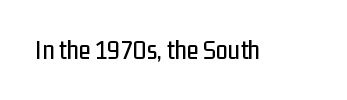
Q: Is the text italic (slanted)? A: No, it is upright.
Q: Is the text underlined? A: No.
Q: Is the spacing between letters normal or unusually wide? A: Normal.
